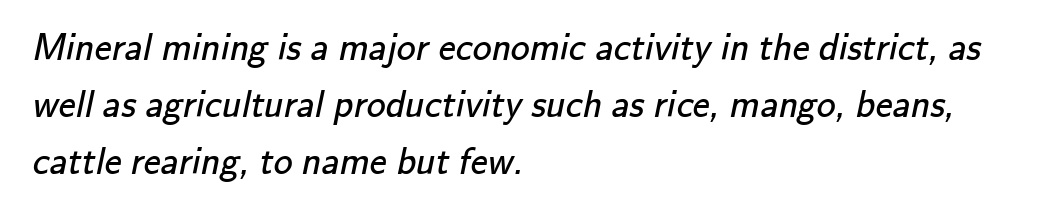
The image shows 38 px regular-weight sans-serif type; set left-aligned, normal line spacing (1.5x), normal letter spacing, not underlined; low stroke contrast and a small x-height.
